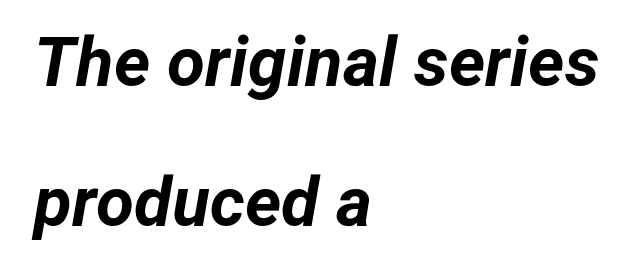
The image shows 69 px bold type, italic (leaning right); set left-aligned, loose line spacing (2.03x), normal letter spacing, not underlined; low stroke contrast and a medium x-height.
